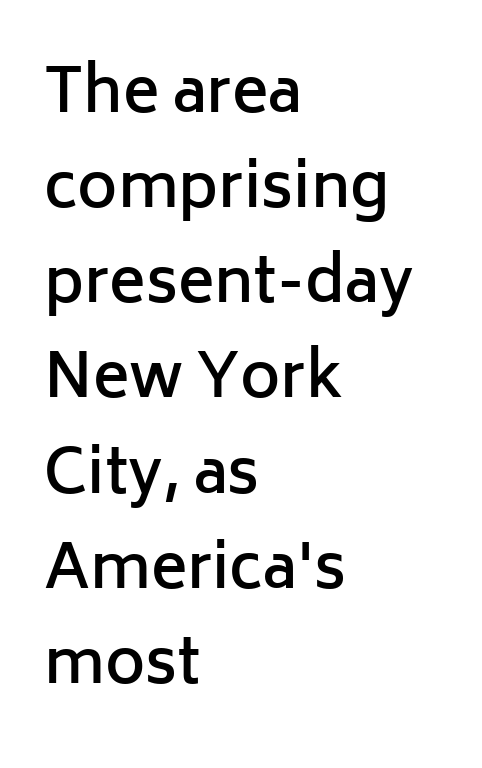
The image shows 61 px semibold sans-serif type, upright; set left-aligned, normal line spacing (1.56x), normal letter spacing, not underlined; low stroke contrast and a medium x-height.
